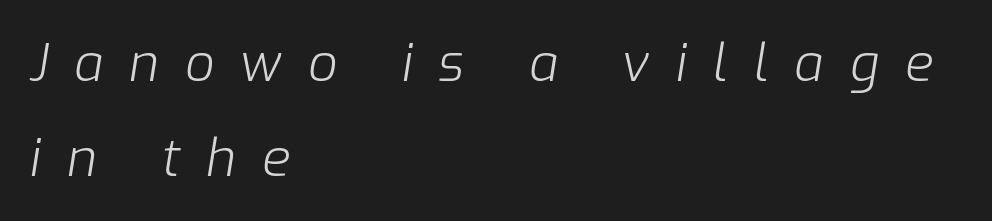
The image shows 52 px light type, italic (leaning right); set left-aligned, line spacing 1.82x, unusually wide letter spacing (+0.5 em), not underlined; low stroke contrast and a medium x-height.
